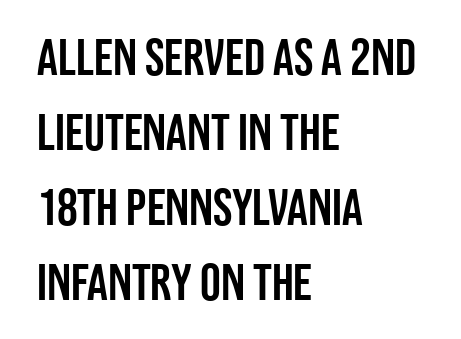
The image shows 52 px condensed sans-serif type, upright; set left-aligned, normal line spacing (1.44x), normal letter spacing, not underlined; low stroke contrast and a large x-height.
